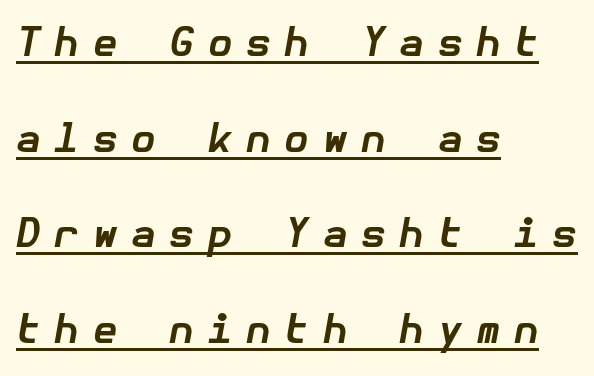
The image shows 40 px bold type, italic (leaning right); set left-aligned, loose line spacing (2.39x), unusually wide letter spacing (+0.34 em), underlined; low stroke contrast and a medium x-height.
